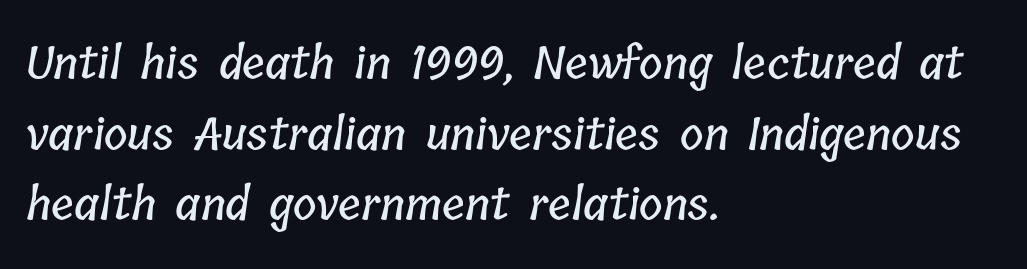
Q: Is the text underlined? A: No.
Q: How is the paragraph aligned? A: Left-aligned.
Q: Is the spacing between letters normal or unusually wide? A: Normal.
Q: Is the spacing between lines tight, normal or loose? A: Normal.
Q: Width (condensed, normal, or wide)? A: Condensed.
Q: Stroke contrast? A: Low.
Q: x-height? A: Medium.
Q: Monospaced? A: No.
